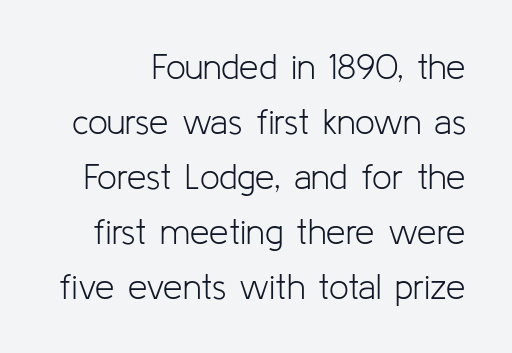
Summary of vertical rhythm: regular, with standard interline spacing. Observe the ordinary spacing: letters are neighbours, not strangers. Do the characters align in a grid? No, the font is proportional. The string is rendered with underlining switched off. Each stroke keeps to a modest, everyday thickness or less.
